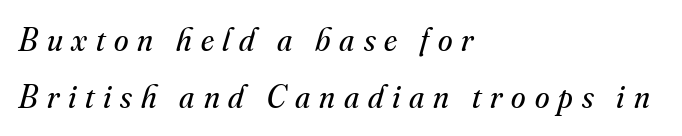
{"serif": "yes", "italic": "yes", "lean": "right", "slant_degrees": 16, "bold": "no", "weight": "regular", "width": "normal", "stroke_contrast": "medium", "x_height": "small", "monospaced": "no", "underline": "no", "align": "left", "line_spacing_ratio": 1.73, "letter_spacing": "wide", "letter_spacing_em": 0.27, "glyph_px": 33}
